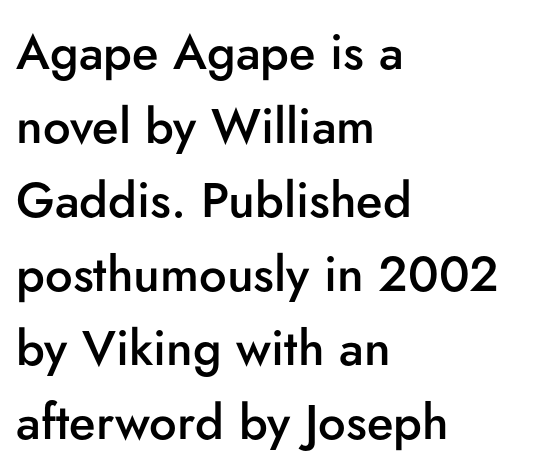
{"serif": "no", "italic": "no", "bold": "semi", "weight": "semibold", "width": "normal", "stroke_contrast": "low", "x_height": "small", "monospaced": "no", "underline": "no", "align": "left", "line_spacing": "normal", "line_spacing_ratio": 1.51, "letter_spacing": "normal", "letter_spacing_em": 0.0, "glyph_px": 49}
